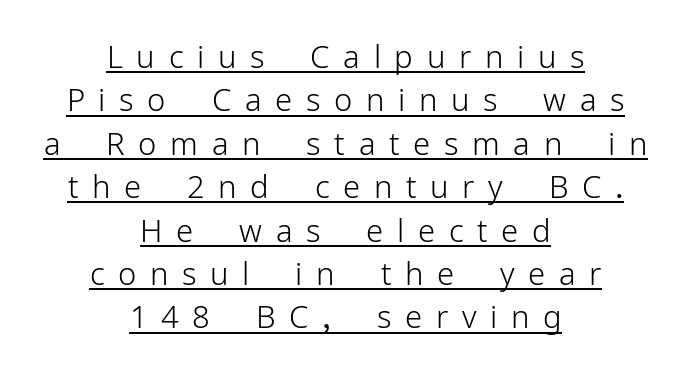
{"serif": "no", "italic": "no", "bold": "no", "weight": "light", "width": "normal", "stroke_contrast": "low", "x_height": "medium", "monospaced": "no", "underline": "yes", "align": "center", "line_spacing": "normal", "line_spacing_ratio": 1.4, "letter_spacing": "wide", "letter_spacing_em": 0.44, "glyph_px": 31}
